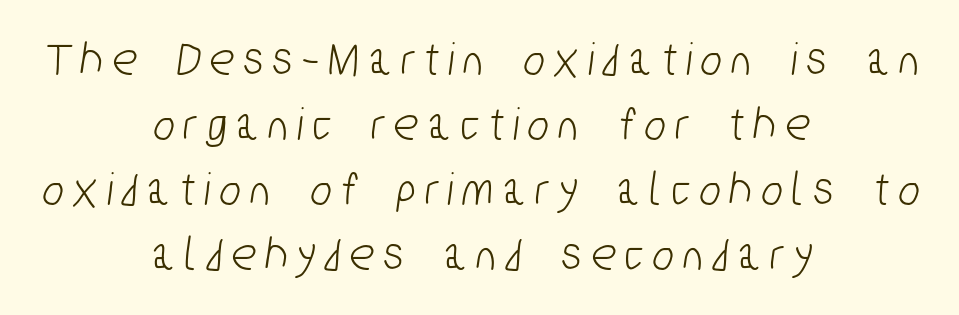
The image shows 50 px condensed sans-serif type; set centered, normal line spacing (1.3x), unusually wide letter spacing (+0.2 em), not underlined; low stroke contrast and a medium x-height.
